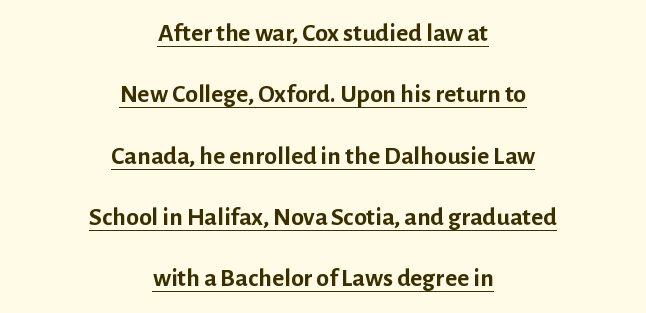
The image shows 26 px bold type, upright; set centered, loose line spacing (2.36x), normal letter spacing, underlined.
